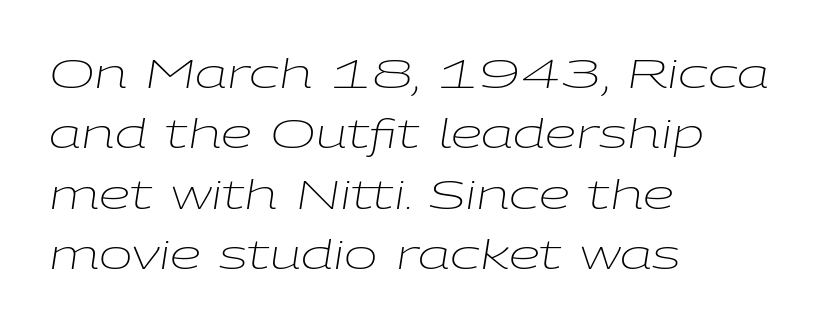
{"italic": "yes", "lean": "right", "slant_degrees": 9, "bold": "no", "weight": "light", "width": "wide", "stroke_contrast": "low", "x_height": "medium", "monospaced": "no", "underline": "no", "align": "left", "line_spacing": "normal", "line_spacing_ratio": 1.51, "letter_spacing": "normal", "letter_spacing_em": 0.0, "glyph_px": 40}
